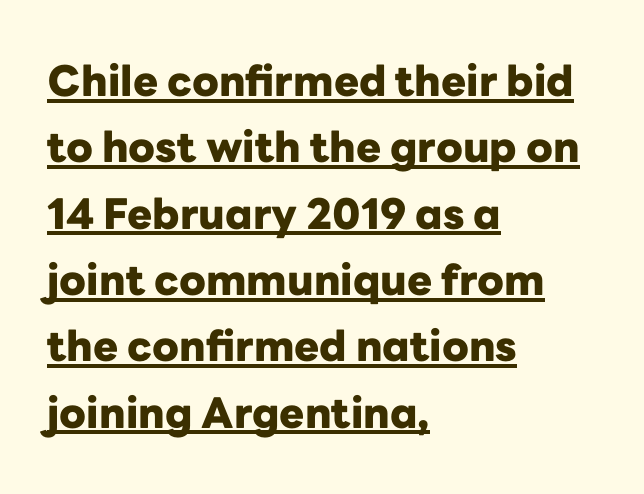
{"serif": "no", "italic": "no", "bold": "yes", "weight": "heavy", "width": "normal", "stroke_contrast": "low", "x_height": "medium", "monospaced": "no", "underline": "yes", "align": "left", "line_spacing": "normal", "line_spacing_ratio": 1.58, "letter_spacing": "normal", "letter_spacing_em": 0.0, "glyph_px": 42}
